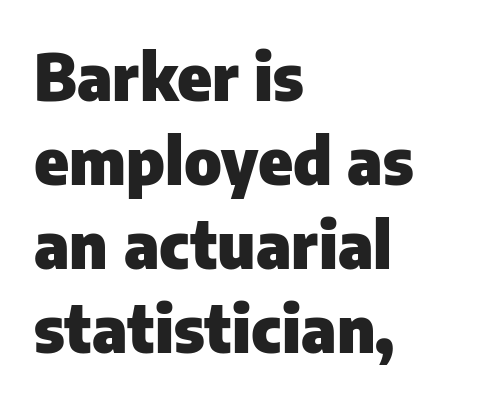
Q: Is the text bold? A: Yes.
Q: Is the text italic (slanted)? A: No, it is upright.
Q: Is the typeface a serif or a sans-serif typeface? A: Sans-serif.
Q: Is the text underlined? A: No.
Q: How is the paragraph aligned? A: Left-aligned.
Q: Is the spacing between letters normal or unusually wide? A: Normal.
Q: Is the spacing between lines tight, normal or loose? A: Normal.
Q: Width (condensed, normal, or wide)? A: Normal.
Q: Stroke contrast? A: Low.
Q: x-height? A: Medium.
Q: Monospaced? A: No.
